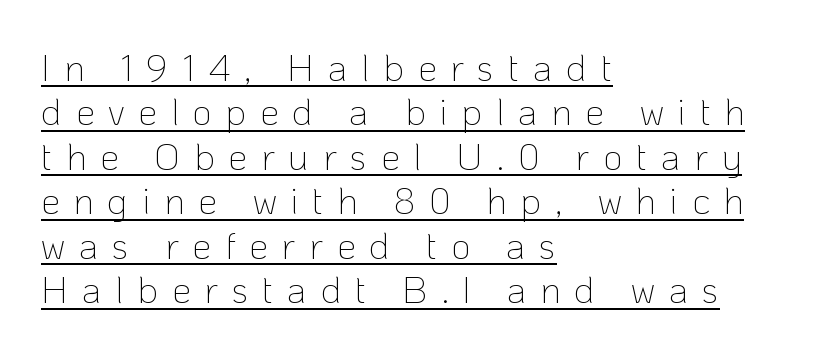
Typographically, this falls in the sans-serif category. The ragged edge is on the right, which tells us the setting is flush left. Does a line run under the words? Yes, clearly. Compared with typical body copy, the letter spacing here is much looser.
